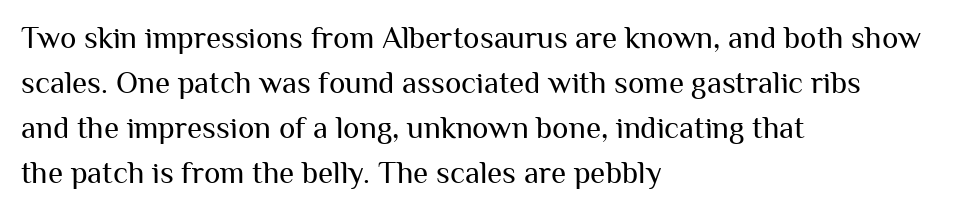
The image shows 31 px regular-weight sans-serif type, upright; set left-aligned, normal line spacing (1.45x), normal letter spacing, not underlined; medium stroke contrast and a medium x-height.
